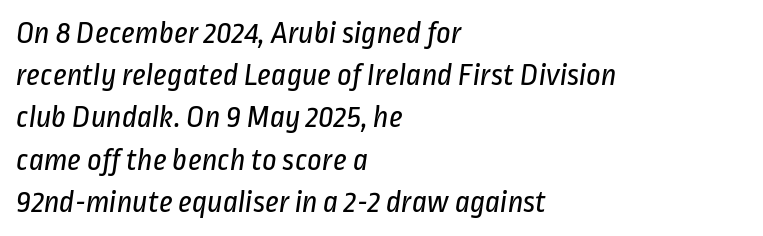
The strokes are not fattened; the text isn't bold. Unmarked baselines from the first word to the last. Each word holds together tightly as a unit, with standard inter-letter gaps. Each letter keeps its own natural width here, so spacing adapts to shape.
